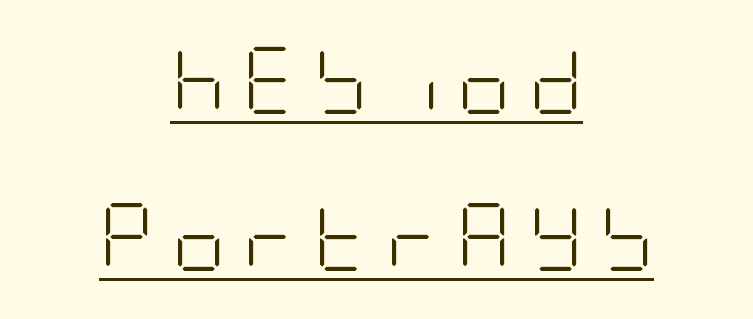
Glance below the letters and you will spot a drawn line. Horizontal alignment here is central, giving a formal, balanced look. Stroke mass is kept to a normal reading level or below. Someone cranked the tracking dial way up on this one. Successive baselines arrive slowly, with a big drop between each. These lines are composed in type without serifs.
